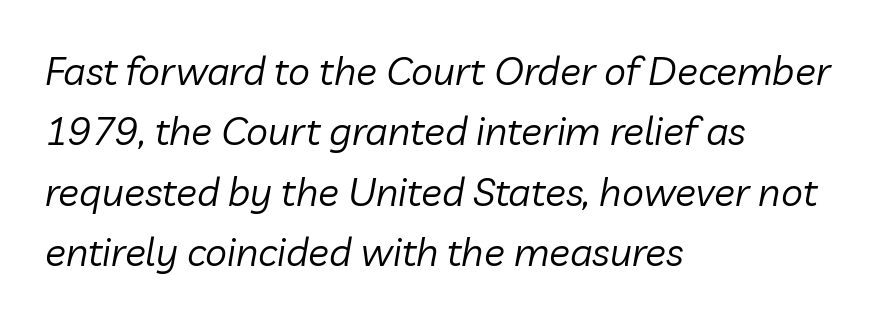
Q: Is the text bold? A: No.
Q: Is the text italic (slanted)? A: Yes, it leans right by about 10 degrees.
Q: Is the text underlined? A: No.
Q: How is the paragraph aligned? A: Left-aligned.
Q: Is the spacing between letters normal or unusually wide? A: Normal.
Q: Is the spacing between lines tight, normal or loose? A: Normal.
Q: Width (condensed, normal, or wide)? A: Normal.
Q: Stroke contrast? A: Low.
Q: x-height? A: Medium.
Q: Monospaced? A: No.
